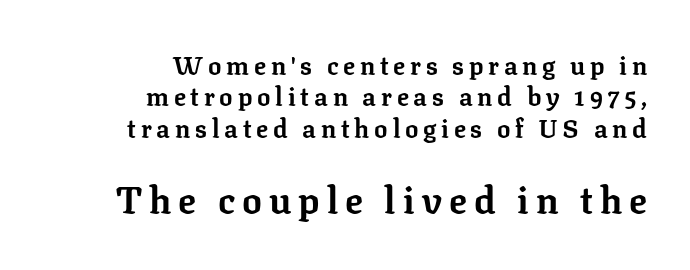
The image shows 37 px bold serif type, upright; set right-aligned, normal line spacing (1.26x), not underlined; the second (bottom) block is 1.48x larger; low stroke contrast and a medium x-height.
